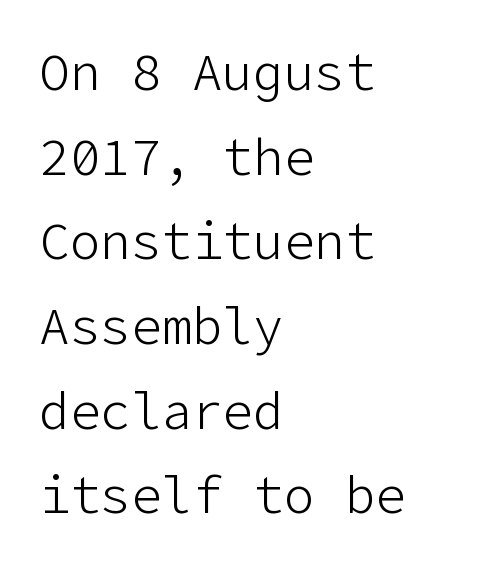
The image shows 51 px light sans-serif type, upright; set left-aligned, normal line spacing (1.66x), normal letter spacing, not underlined; low stroke contrast and a medium x-height.
